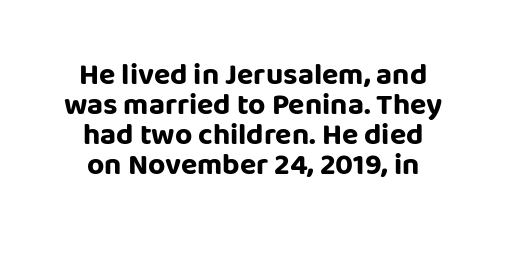
Tracking value appears to be zero — textbook default spacing. Proportional: the letters do not fall into vertical columns. Look at the bottom of the vertical strokes: they stop flat, with no serifs. The leading is snug, giving the passage a crowded texture. A roman cut, with each character standing at attention. You'd pick this weight for a headline — it's a proper bold.
